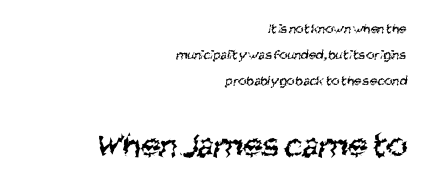
{"serif": "no", "bold": "no", "weight": "regular", "width": "condensed", "stroke_contrast": "medium", "x_height": "large", "monospaced": "no", "underline": "no", "align": "right", "line_spacing_ratio": 1.84, "letter_spacing": "normal", "letter_spacing_em": 0.0, "larger_block": "second", "size_ratio": 2.57, "glyph_px": 36}
